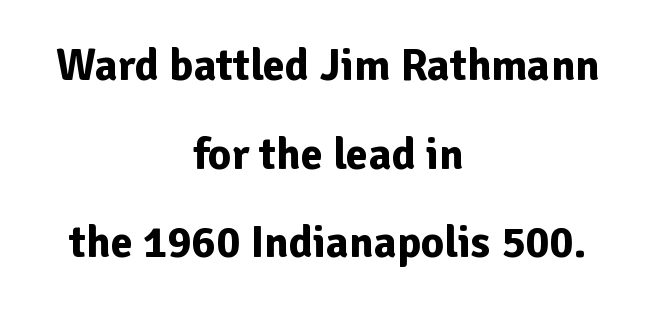
Q: Is the text bold? A: Yes.
Q: Is the text italic (slanted)? A: No, it is upright.
Q: Is the typeface a serif or a sans-serif typeface? A: Sans-serif.
Q: Is the text underlined? A: No.
Q: How is the paragraph aligned? A: Centered.
Q: Is the spacing between letters normal or unusually wide? A: Normal.
Q: Is the spacing between lines tight, normal or loose? A: Loose.
Q: Width (condensed, normal, or wide)? A: Normal.
Q: Stroke contrast? A: Low.
Q: x-height? A: Medium.
Q: Monospaced? A: No.
